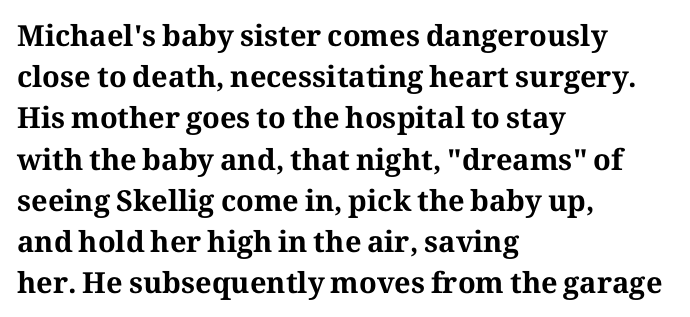
{"serif": "yes", "italic": "no", "bold": "yes", "weight": "bold", "width": "normal", "stroke_contrast": "medium", "x_height": "medium", "monospaced": "no", "underline": "no", "align": "left", "line_spacing": "normal", "line_spacing_ratio": 1.42, "letter_spacing": "normal", "letter_spacing_em": 0.0, "glyph_px": 29}
